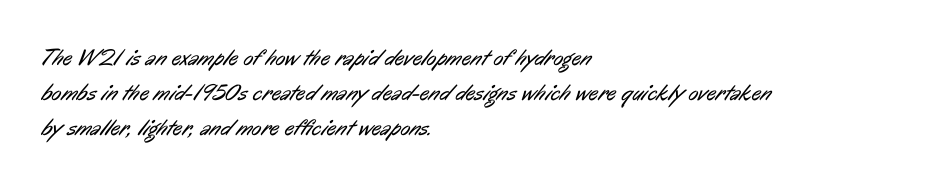
{"bold": "no", "underline": "no", "align": "left", "line_spacing": "normal", "line_spacing_ratio": 1.53, "letter_spacing": "normal", "letter_spacing_em": 0.0, "glyph_px": 23}
